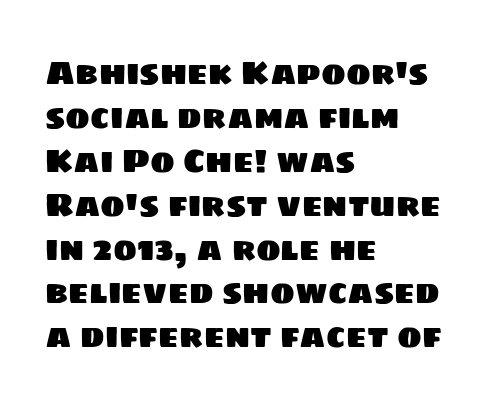
A typesetter would label this face a sans. The passage shown has conventional tracking throughout. The rendering uses natural spacing where letterforms have individual widths. The foot of each line stays bare and open. The passage is arranged the way most books set body copy — flush left. Does the leading feel generous? No, just average.
